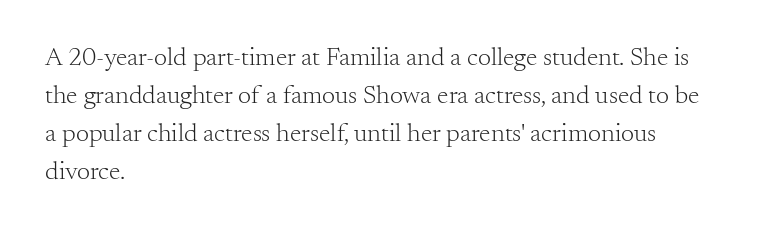
Q: Is the text bold? A: No.
Q: Is the text italic (slanted)? A: No, it is upright.
Q: Is the text underlined? A: No.
Q: How is the paragraph aligned? A: Left-aligned.
Q: Is the spacing between letters normal or unusually wide? A: Normal.
Q: Is the spacing between lines tight, normal or loose? A: Normal.
